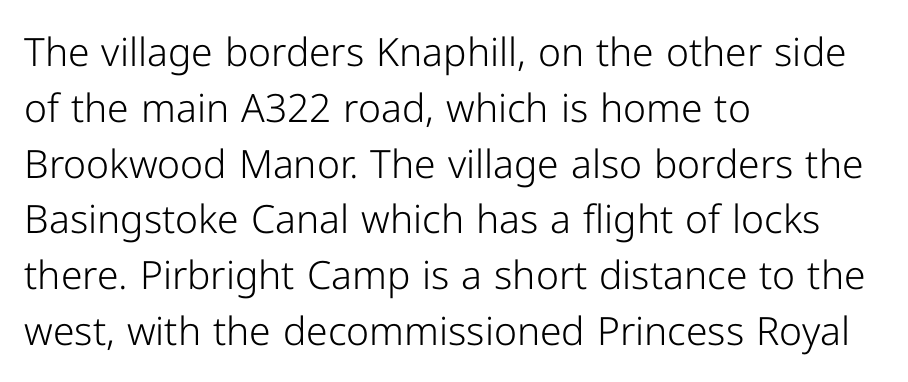
{"serif": "no", "italic": "no", "bold": "no", "weight": "light", "width": "normal", "stroke_contrast": "low", "x_height": "medium", "monospaced": "no", "underline": "no", "align": "left", "line_spacing": "normal", "line_spacing_ratio": 1.43, "letter_spacing": "normal", "letter_spacing_em": 0.0, "glyph_px": 39}
